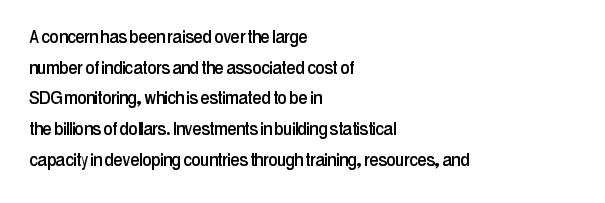
{"italic": "no", "underline": "no", "align": "left", "line_spacing": "normal", "line_spacing_ratio": 1.46, "letter_spacing": "normal", "letter_spacing_em": 0.0, "glyph_px": 21}
